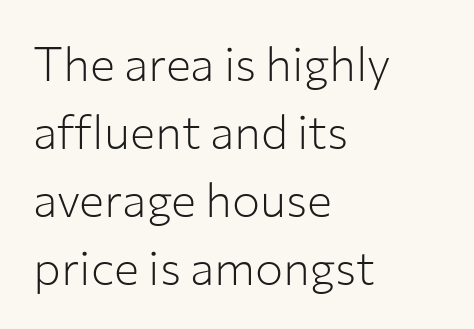
Q: Is the text bold? A: No.
Q: Is the text italic (slanted)? A: No, it is upright.
Q: Is the typeface a serif or a sans-serif typeface? A: Sans-serif.
Q: Is the text underlined? A: No.
Q: How is the paragraph aligned? A: Left-aligned.
Q: Is the spacing between letters normal or unusually wide? A: Normal.
Q: Is the spacing between lines tight, normal or loose? A: Normal.
Q: Width (condensed, normal, or wide)? A: Normal.
Q: Stroke contrast? A: Low.
Q: x-height? A: Medium.
Q: Monospaced? A: No.
